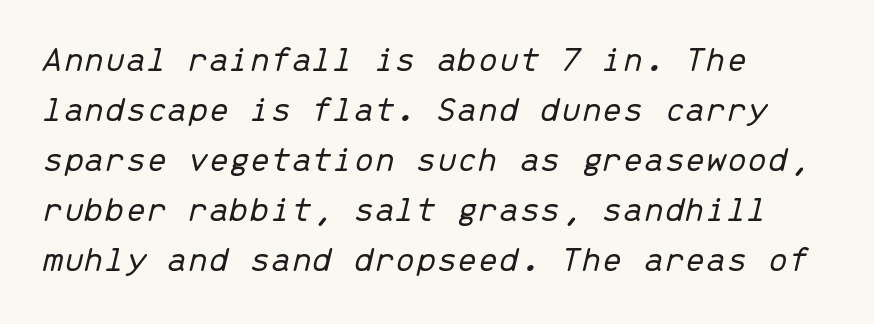
No extra tracking has been applied to these lines. Stem width sits at or under what a default text font uses. A classic flush-left, rag-right setting is used for this passage. Honestly, the row spacing looks completely unremarkable. Glance below the letters and you will spot only blank space. When letters slant like this, we call the style italic.
